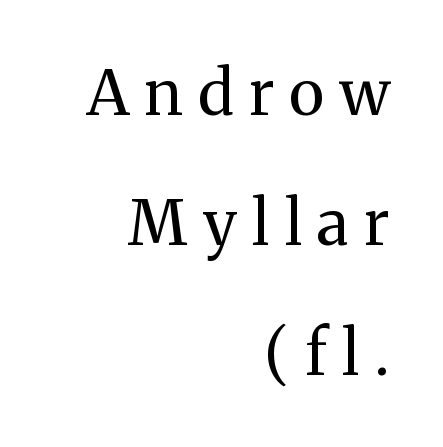
The image shows 62 px regular-weight serif type, upright; set right-aligned, loose line spacing (2.1x), unusually wide letter spacing (+0.25 em), not underlined; medium stroke contrast and a medium x-height.
